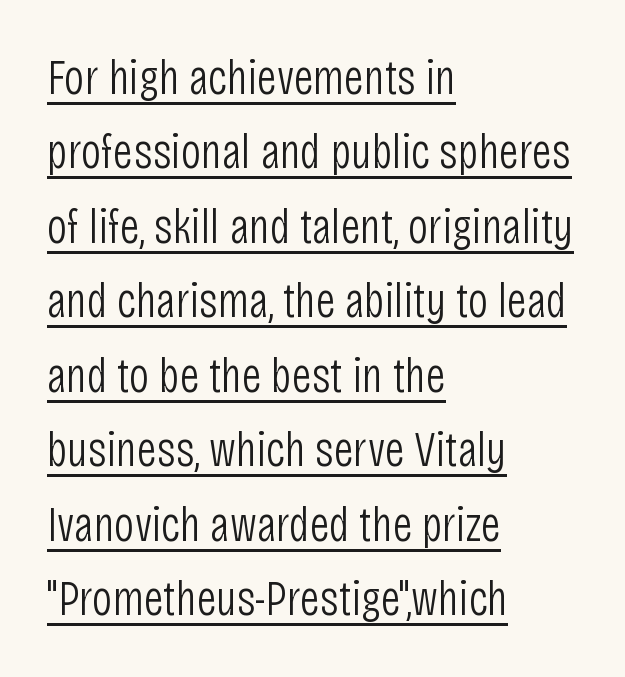
{"serif": "no", "italic": "no", "bold": "no", "weight": "light", "width": "condensed", "stroke_contrast": "low", "x_height": "large", "monospaced": "no", "underline": "yes", "align": "left", "line_spacing": "normal", "line_spacing_ratio": 1.49, "letter_spacing": "normal", "letter_spacing_em": 0.0, "glyph_px": 50}
